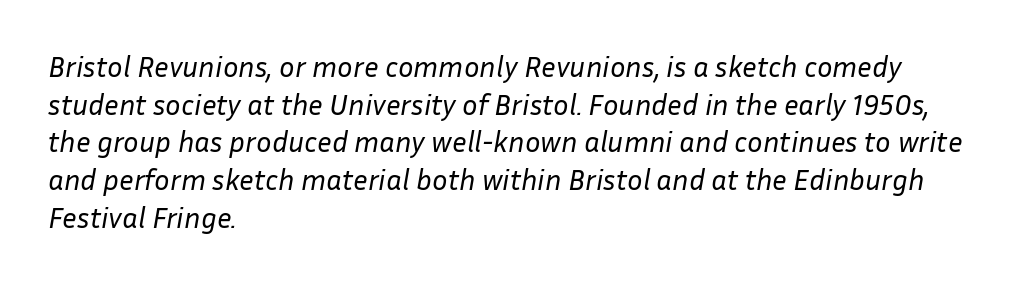
A quiet, ordinary-to-light weight characterises the typeface. Anything drawn beneath the words? Only blank space. Is this a fixed-width face? No — the glyphs have proportional, varying widths. The space between consecutive lines is moderate. Compared with ordinary roman type, these characters are visibly tilted. These lines keep a tight, regular rhythm from letter to letter.
